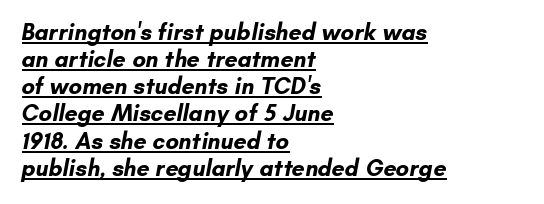
{"bold": "yes", "underline": "yes", "align": "left", "line_spacing_ratio": 1.18, "letter_spacing": "normal", "letter_spacing_em": 0.0, "glyph_px": 23}
